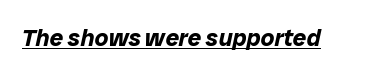
{"italic": "yes", "lean": "right", "slant_degrees": 12, "bold": "yes", "underline": "yes", "letter_spacing": "normal", "letter_spacing_em": 0.0, "glyph_px": 24}
